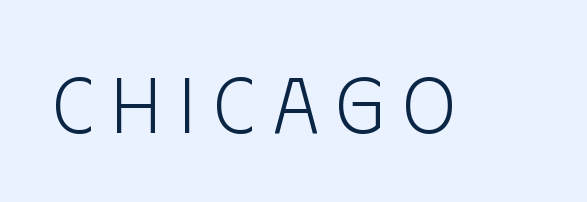
The image shows 78 px light, condensed sans-serif type, upright; set unusually wide letter spacing (+0.24 em), not underlined; low stroke contrast and a large x-height.
